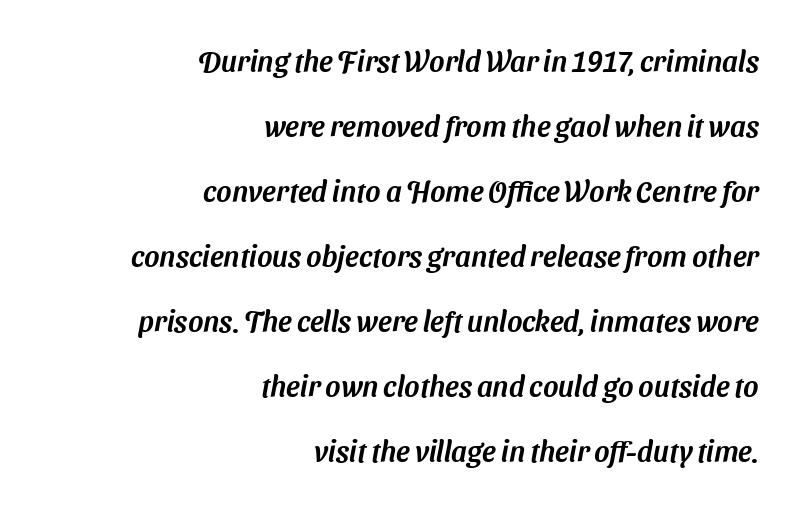
{"serif": "no", "width": "normal", "stroke_contrast": "medium", "x_height": "medium", "monospaced": "no", "underline": "no", "align": "right", "line_spacing": "loose", "line_spacing_ratio": 2.24, "letter_spacing": "normal", "letter_spacing_em": 0.0, "glyph_px": 29}
